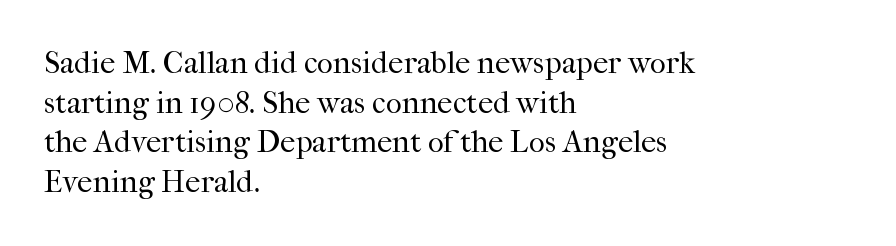
Q: Is the text bold? A: No.
Q: Is the text italic (slanted)? A: No, it is upright.
Q: Is the typeface a serif or a sans-serif typeface? A: Serif.
Q: Is the text underlined? A: No.
Q: How is the paragraph aligned? A: Left-aligned.
Q: Is the spacing between letters normal or unusually wide? A: Normal.
Q: Is the spacing between lines tight, normal or loose? A: Normal.
Q: Width (condensed, normal, or wide)? A: Normal.
Q: Stroke contrast? A: High.
Q: x-height? A: Medium.
Q: Monospaced? A: No.
